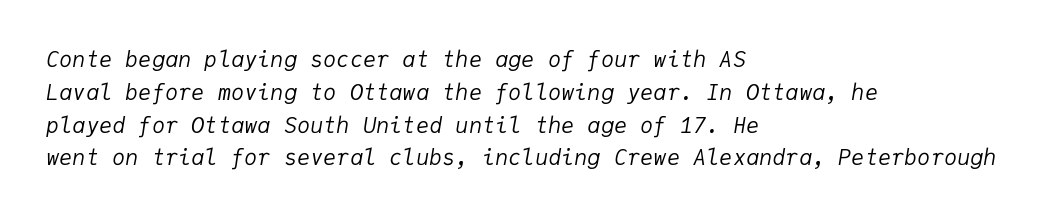
Summary of weight: not heavy and not bold. The line-height multiplier appears to be the usual default. Line beginnings align vertically; line endings do not. Does extra space separate the letters? No, they use regular spacing. Check under the words: just untouched page. A typesetter would mark this as italic.
